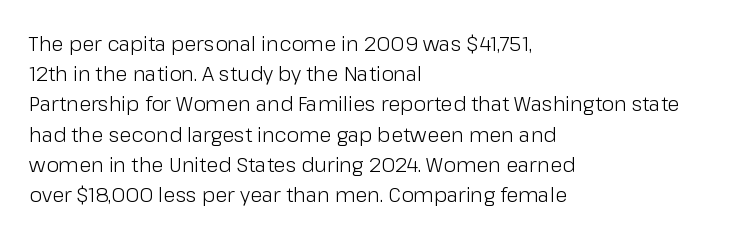
{"italic": "no", "bold": "no", "underline": "no", "align": "left", "line_spacing": "normal", "line_spacing_ratio": 1.51, "letter_spacing": "normal", "letter_spacing_em": 0.0, "glyph_px": 20}
